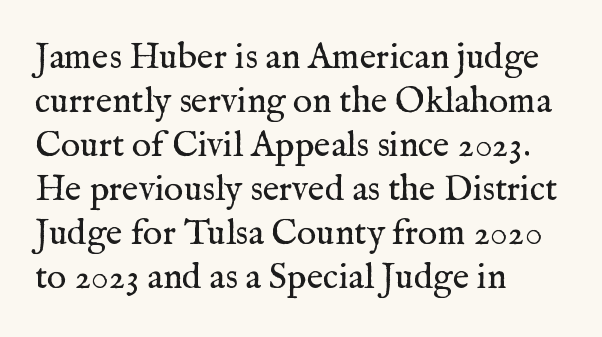
{"serif": "yes", "italic": "no", "bold": "no", "weight": "regular", "width": "normal", "stroke_contrast": "medium", "x_height": "medium", "monospaced": "no", "underline": "no", "align": "left", "line_spacing_ratio": 1.22, "letter_spacing": "normal", "letter_spacing_em": 0.0, "glyph_px": 36}
